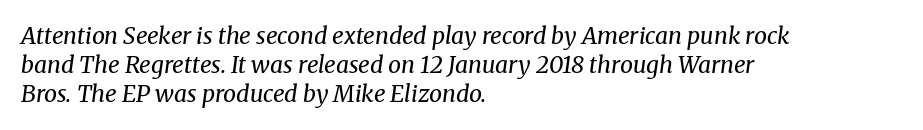
{"italic": "yes", "lean": "right", "slant_degrees": 8, "bold": "no", "underline": "no", "align": "left", "line_spacing": "normal", "line_spacing_ratio": 1.26, "letter_spacing": "normal", "letter_spacing_em": 0.0, "glyph_px": 23}
